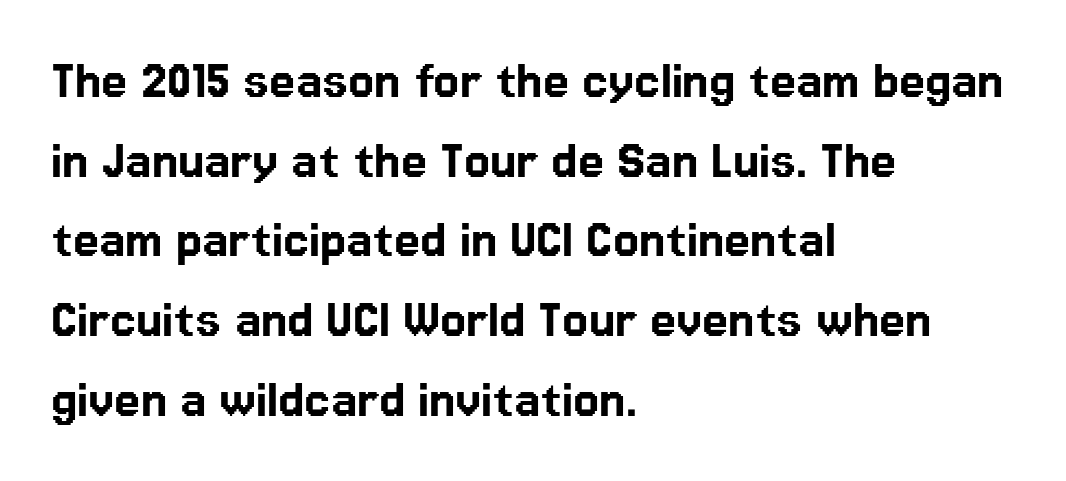
{"serif": "no", "italic": "no", "width": "normal", "stroke_contrast": "low", "x_height": "medium", "monospaced": "no", "underline": "no", "align": "left", "line_spacing": "normal", "line_spacing_ratio": 1.35, "letter_spacing": "normal", "letter_spacing_em": 0.0, "glyph_px": 59}
